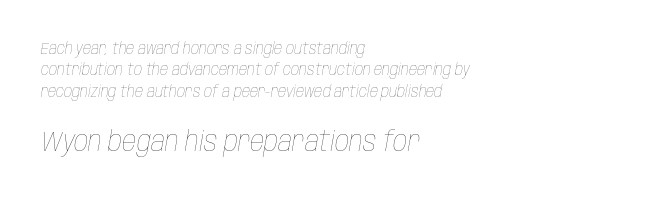
Q: Is the text bold? A: No.
Q: Is the text italic (slanted)? A: Yes, it leans right by about 10 degrees.
Q: Is the text underlined? A: No.
Q: How is the paragraph aligned? A: Left-aligned.
Q: Is the spacing between letters normal or unusually wide? A: Normal.
Q: Is the spacing between lines tight, normal or loose? A: Normal.
Q: Which block of text is set in a larger size, the first (top) or the second (bottom)? A: The second (bottom) one.
Q: Width (condensed, normal, or wide)? A: Condensed.
Q: Stroke contrast? A: Low.
Q: x-height? A: Large.
Q: Monospaced? A: No.
